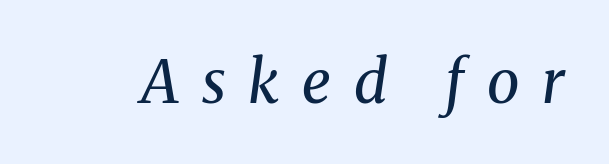
The image shows 59 px regular-weight serif type, italic (leaning right); set unusually wide letter spacing (+0.39 em), not underlined; medium stroke contrast and a medium x-height.
